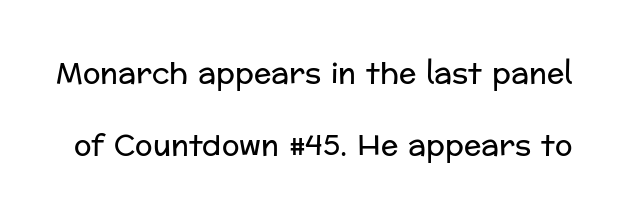
Q: Is the text bold? A: No.
Q: Is the text italic (slanted)? A: No, it is upright.
Q: Is the typeface a serif or a sans-serif typeface? A: Sans-serif.
Q: Is the text underlined? A: No.
Q: Is the spacing between letters normal or unusually wide? A: Normal.
Q: Is the spacing between lines tight, normal or loose? A: Loose.
Q: Width (condensed, normal, or wide)? A: Normal.
Q: Stroke contrast? A: Low.
Q: x-height? A: Medium.
Q: Monospaced? A: No.
